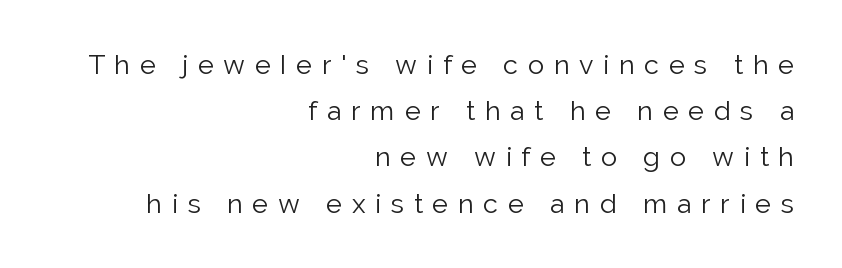
The face used here is rendered with a markedly widened letterfit. Which margin do the lines hug? The right one — the left edge is uneven. The letters stand straight up with perfectly vertical stems. Unmarked baselines from the first word to the last. No chunkiness to these letters — they're not bold.
